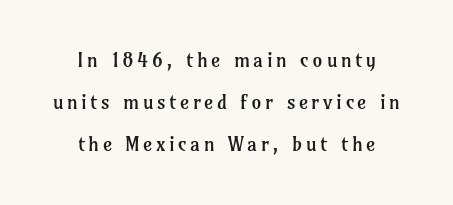
This rendering features lettering with no underline. A typesetter would mark this as roman, not italic. Summary of vertical rhythm: relaxed, with wide interline spacing. Every row of glyphs is offset so its center matches the block's center. Stem width sits at or under what a default text font uses.
